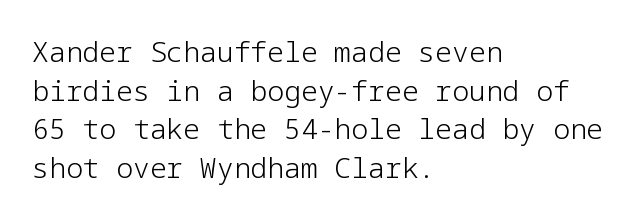
Q: Is the text bold? A: No.
Q: Is the text italic (slanted)? A: No, it is upright.
Q: Is the typeface a serif or a sans-serif typeface? A: Sans-serif.
Q: Is the text underlined? A: No.
Q: How is the paragraph aligned? A: Left-aligned.
Q: Is the spacing between letters normal or unusually wide? A: Normal.
Q: Is the spacing between lines tight, normal or loose? A: Normal.
Q: Width (condensed, normal, or wide)? A: Normal.
Q: Stroke contrast? A: Low.
Q: x-height? A: Medium.
